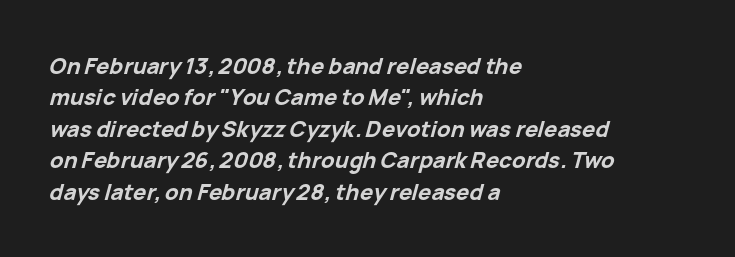
The image shows 22 px bold type, italic (leaning right); set left-aligned, normal line spacing (1.43x), normal letter spacing, not underlined.
